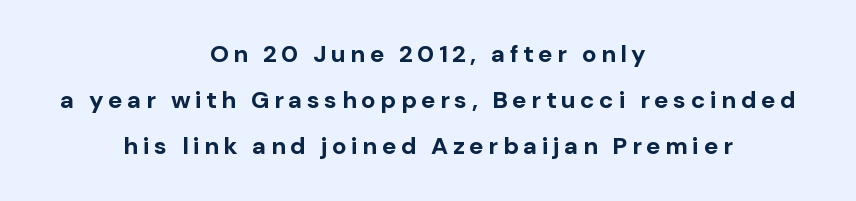
{"italic": "no", "bold": "yes", "underline": "no", "align": "center", "line_spacing": "loose", "line_spacing_ratio": 1.92, "glyph_px": 24}
